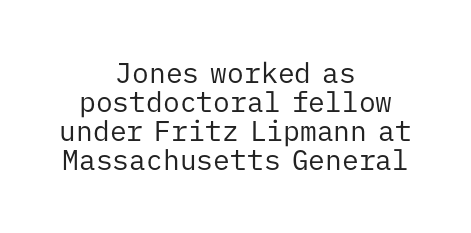
The image shows 28 px regular-weight sans-serif type, upright, monospaced; set centered, tight line spacing (1.04x), normal letter spacing, not underlined; low stroke contrast and a medium x-height.
